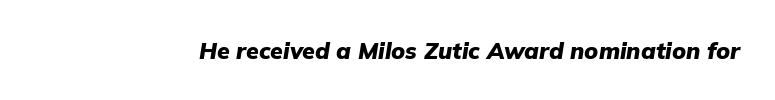
Q: Is the text bold? A: Yes.
Q: Is the text italic (slanted)? A: Yes, it leans right by about 9 degrees.
Q: Is the text underlined? A: No.
Q: Is the spacing between letters normal or unusually wide? A: Normal.
